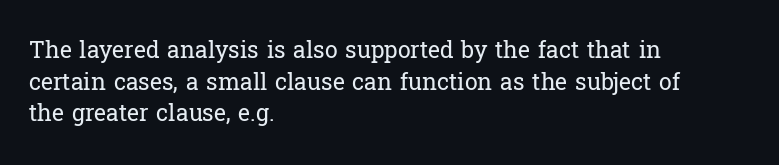
Q: Is the text bold? A: No.
Q: Is the text italic (slanted)? A: No, it is upright.
Q: Is the text underlined? A: No.
Q: How is the paragraph aligned? A: Left-aligned.
Q: Is the spacing between letters normal or unusually wide? A: Normal.
Q: Is the spacing between lines tight, normal or loose? A: Normal.
